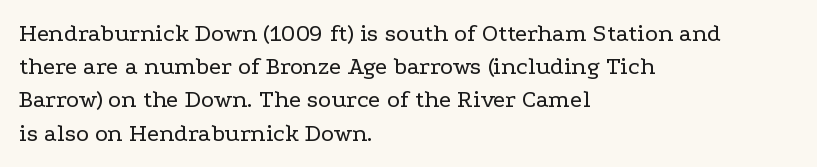
{"italic": "no", "bold": "no", "underline": "no", "align": "left", "line_spacing": "normal", "line_spacing_ratio": 1.33, "letter_spacing": "normal", "letter_spacing_em": 0.0, "glyph_px": 25}
